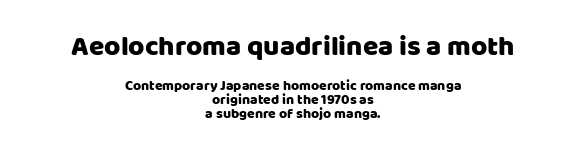
{"serif": "no", "italic": "no", "width": "normal", "stroke_contrast": "low", "x_height": "large", "monospaced": "no", "underline": "no", "align": "center", "line_spacing": "tight", "line_spacing_ratio": 0.99, "letter_spacing": "normal", "letter_spacing_em": 0.0, "larger_block": "first", "size_ratio": 2.0, "glyph_px": 28}
